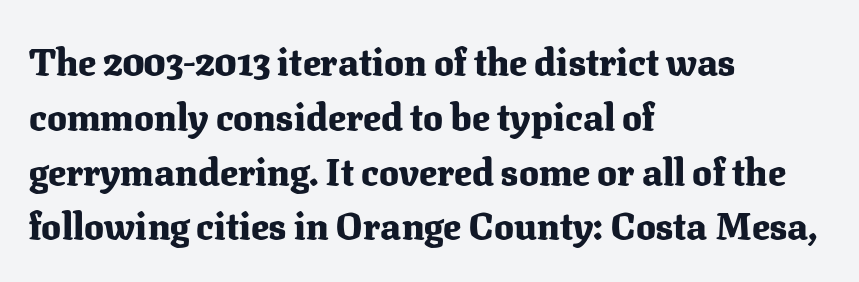
Every character sits straight up, as roman type does. Underlining? Definitely not there. The gaps between neighbouring characters are ordinary and unremarkable. If you drew a ruler down the left edge, every line would touch it. What's the leading like? Ordinary, nothing unusual. Type style note: has serifs.
